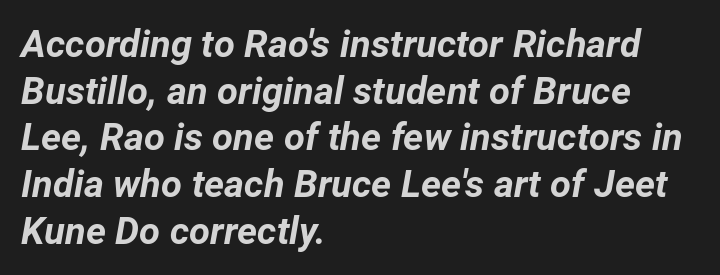
Q: Is the text bold? A: Yes.
Q: Is the text italic (slanted)? A: Yes, it leans right by about 12 degrees.
Q: Is the text underlined? A: No.
Q: How is the paragraph aligned? A: Left-aligned.
Q: Is the spacing between letters normal or unusually wide? A: Normal.
Q: Width (condensed, normal, or wide)? A: Normal.
Q: Stroke contrast? A: Low.
Q: x-height? A: Medium.
Q: Monospaced? A: No.
